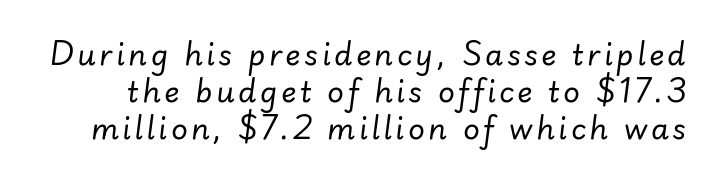
Q: Is the text bold? A: No.
Q: Is the text italic (slanted)? A: Yes, it leans right by about 7 degrees.
Q: Is the text underlined? A: No.
Q: Is the spacing between lines tight, normal or loose? A: Normal.
Q: Width (condensed, normal, or wide)? A: Normal.
Q: Stroke contrast? A: Low.
Q: x-height? A: Small.
Q: Monospaced? A: No.
